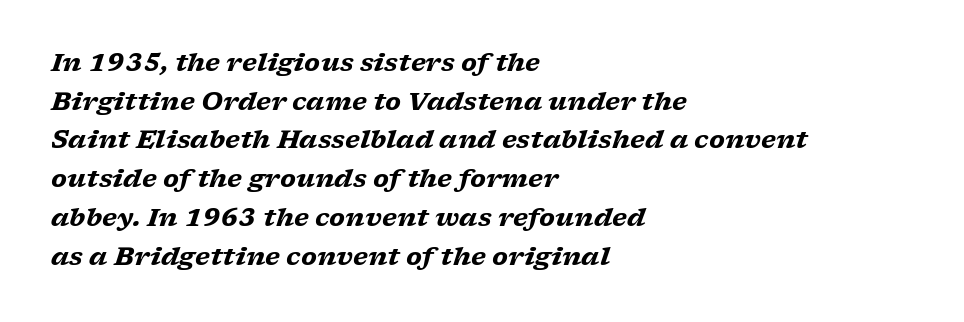
The image shows 25 px bold type, italic (leaning right); set left-aligned, normal line spacing (1.55x), normal letter spacing, not underlined.
